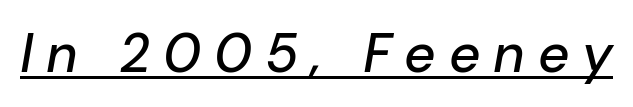
A typesetter would call this proportional, since set widths differ per character. The letterforms stand isolated, each surrounded by extra space. These characters rest on top of a visible drawn line. Characters are canted at an angle relative to the baseline's perpendicular.
